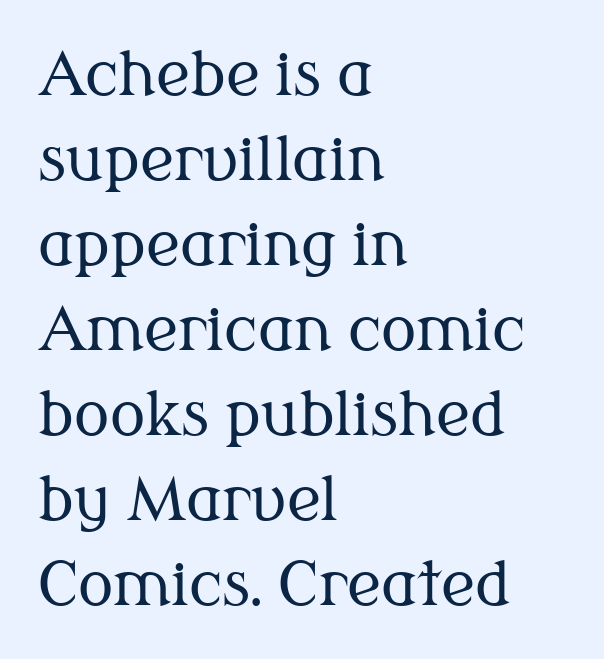
{"serif": "yes", "italic": "no", "bold": "no", "weight": "regular", "width": "normal", "stroke_contrast": "medium", "x_height": "medium", "monospaced": "no", "underline": "no", "align": "left", "line_spacing": "normal", "line_spacing_ratio": 1.44, "letter_spacing": "normal", "letter_spacing_em": 0.0, "glyph_px": 59}
